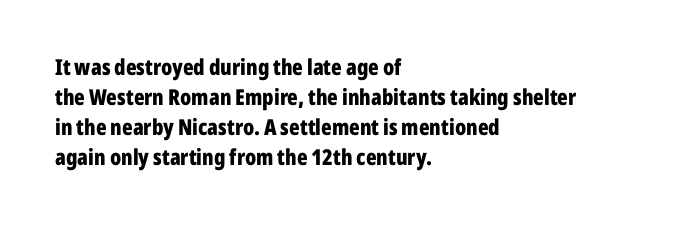
{"italic": "no", "bold": "yes", "underline": "no", "align": "left", "line_spacing": "normal", "line_spacing_ratio": 1.37, "letter_spacing": "normal", "letter_spacing_em": 0.0, "glyph_px": 22}
